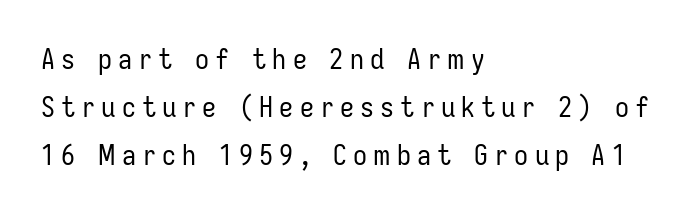
The image shows 28 px regular-weight, condensed sans-serif type, upright; set left-aligned, line spacing 1.71x, unusually wide letter spacing (+0.22 em), not underlined; low stroke contrast and a medium x-height.
